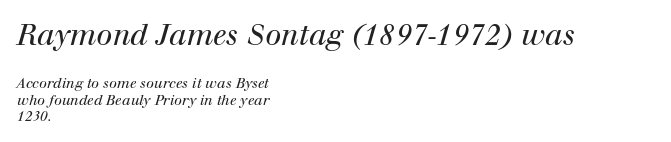
Descenders are the only things crossing below the line. The gaps between neighbouring characters are ordinary and unremarkable. You can tell from the footed stems that serif type was used. A student would notice the top passage is typeset larger than what follows.
